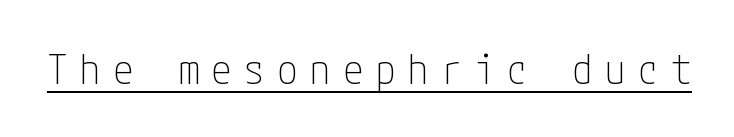
{"serif": "no", "italic": "no", "bold": "no", "weight": "thin", "width": "condensed", "stroke_contrast": "low", "x_height": "medium", "underline": "yes", "letter_spacing": "wide", "letter_spacing_em": 0.3, "glyph_px": 41}
